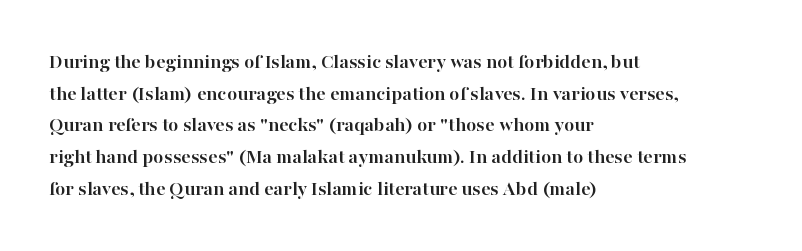
{"italic": "no", "bold": "yes", "underline": "no", "align": "left", "line_spacing": "normal", "line_spacing_ratio": 1.51, "letter_spacing": "normal", "letter_spacing_em": 0.0, "glyph_px": 21}
